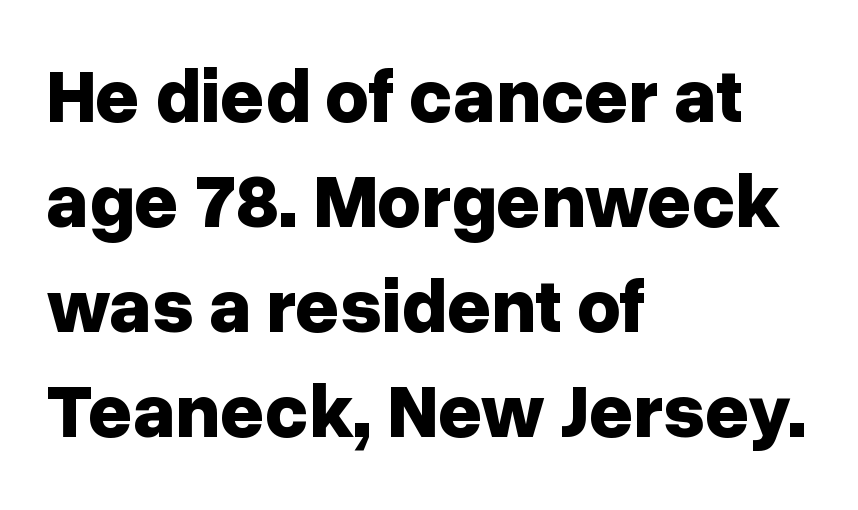
Q: Is the text bold? A: Yes.
Q: Is the text italic (slanted)? A: No, it is upright.
Q: Is the typeface a serif or a sans-serif typeface? A: Sans-serif.
Q: Is the text underlined? A: No.
Q: How is the paragraph aligned? A: Left-aligned.
Q: Is the spacing between letters normal or unusually wide? A: Normal.
Q: Is the spacing between lines tight, normal or loose? A: Normal.
Q: Width (condensed, normal, or wide)? A: Normal.
Q: Stroke contrast? A: Low.
Q: x-height? A: Medium.
Q: Monospaced? A: No.
